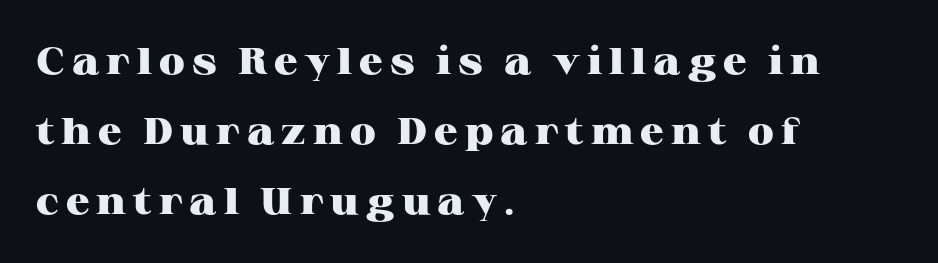
Think of a printed novel: that variable character pitch is what you see here. A roman cut, with each character standing at attention. Chunky letters — that's bold for sure. The space beneath each line is pristine and unruled. The text block is weighted toward the left margin, trailing off unevenly rightward. What kind of face is this? One with serifs.
